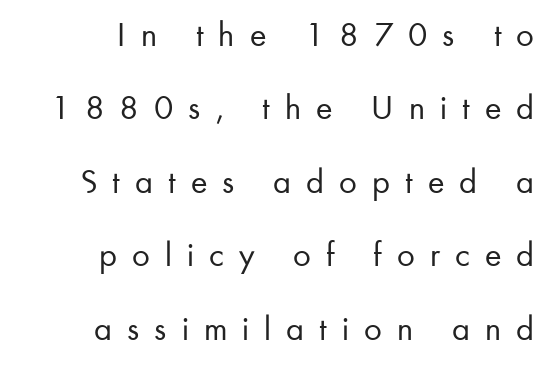
{"serif": "no", "italic": "no", "bold": "no", "weight": "regular", "width": "normal", "stroke_contrast": "low", "x_height": "small", "monospaced": "no", "underline": "no", "align": "right", "line_spacing": "loose", "line_spacing_ratio": 2.1, "letter_spacing": "wide", "letter_spacing_em": 0.43, "glyph_px": 35}
